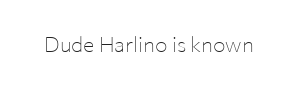
Q: Is the text bold? A: No.
Q: Is the text italic (slanted)? A: No, it is upright.
Q: Is the text underlined? A: No.
Q: Is the spacing between letters normal or unusually wide? A: Normal.
